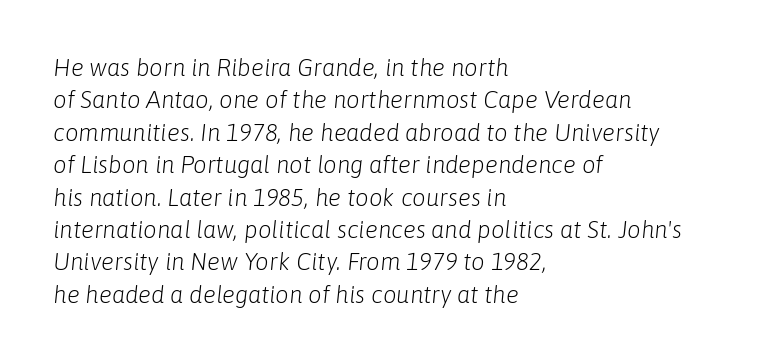
{"italic": "yes", "lean": "right", "slant_degrees": 6, "bold": "no", "underline": "no", "align": "left", "line_spacing": "normal", "line_spacing_ratio": 1.35, "letter_spacing": "normal", "letter_spacing_em": 0.0, "glyph_px": 24}
